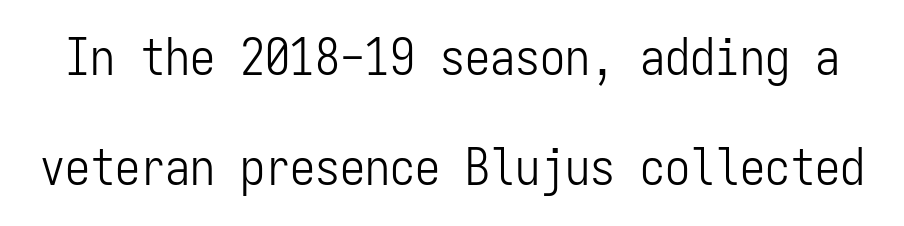
The image shows 50 px light, condensed sans-serif type, upright, monospaced; set loose line spacing (2.2x), normal letter spacing, not underlined; low stroke contrast and a medium x-height.
